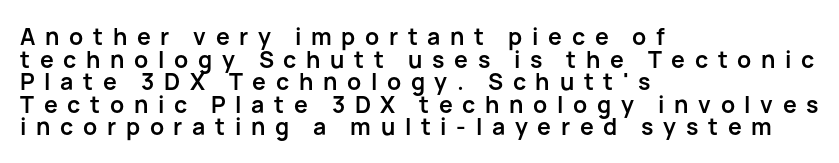
The image shows 23 px bold type, upright; set left-aligned, tight line spacing (0.98x), unusually wide letter spacing (+0.42 em), not underlined.
